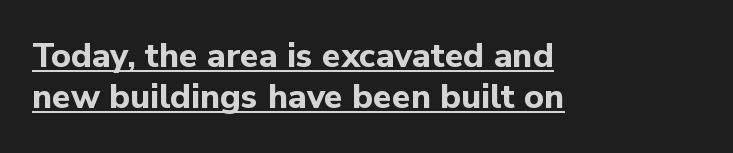
Q: Is the text bold? A: Yes.
Q: Is the text italic (slanted)? A: No, it is upright.
Q: Is the typeface a serif or a sans-serif typeface? A: Sans-serif.
Q: Is the text underlined? A: Yes.
Q: How is the paragraph aligned? A: Left-aligned.
Q: Is the spacing between letters normal or unusually wide? A: Normal.
Q: Width (condensed, normal, or wide)? A: Normal.
Q: Stroke contrast? A: Low.
Q: x-height? A: Medium.
Q: Monospaced? A: No.
